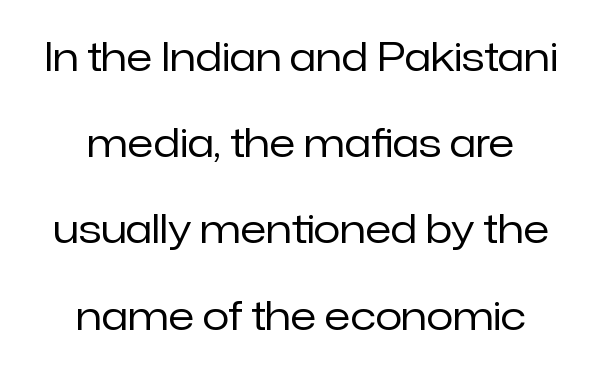
{"serif": "no", "italic": "no", "bold": "no", "weight": "regular", "width": "normal", "stroke_contrast": "low", "x_height": "medium", "monospaced": "no", "underline": "no", "align": "center", "line_spacing": "loose", "line_spacing_ratio": 2.21, "letter_spacing": "normal", "letter_spacing_em": 0.0, "glyph_px": 39}
